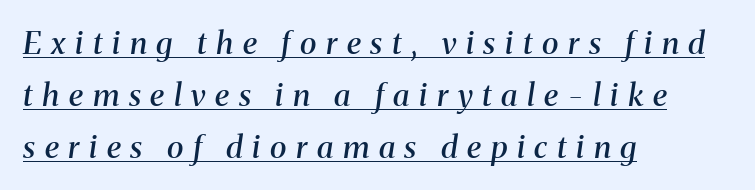
The image shows 31 px semibold serif type, italic (leaning right); set left-aligned, normal line spacing (1.67x), unusually wide letter spacing (+0.31 em), underlined; medium stroke contrast and a medium x-height.
